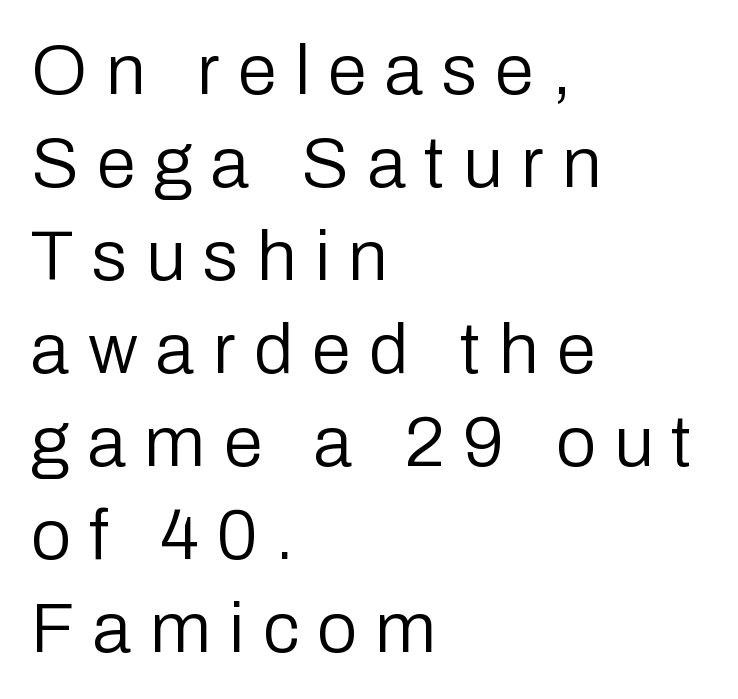
Q: Is the text bold? A: No.
Q: Is the text italic (slanted)? A: No, it is upright.
Q: Is the typeface a serif or a sans-serif typeface? A: Sans-serif.
Q: Is the text underlined? A: No.
Q: How is the paragraph aligned? A: Left-aligned.
Q: Is the spacing between letters normal or unusually wide? A: Unusually wide.
Q: Is the spacing between lines tight, normal or loose? A: Normal.
Q: Width (condensed, normal, or wide)? A: Normal.
Q: Stroke contrast? A: Low.
Q: x-height? A: Medium.
Q: Monospaced? A: No.
